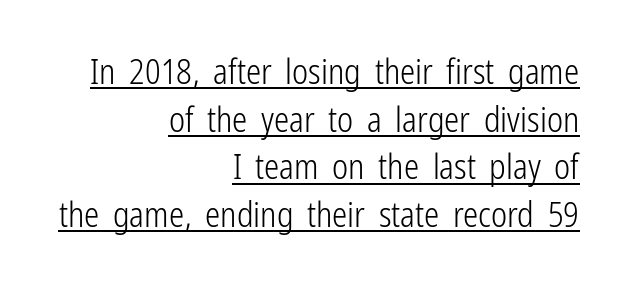
Q: Is the text bold? A: No.
Q: Is the text italic (slanted)? A: No, it is upright.
Q: Is the typeface a serif or a sans-serif typeface? A: Sans-serif.
Q: Is the text underlined? A: Yes.
Q: How is the paragraph aligned? A: Right-aligned.
Q: Is the spacing between letters normal or unusually wide? A: Normal.
Q: Is the spacing between lines tight, normal or loose? A: Normal.
Q: Width (condensed, normal, or wide)? A: Condensed.
Q: Stroke contrast? A: Low.
Q: x-height? A: Medium.
Q: Monospaced? A: No.
